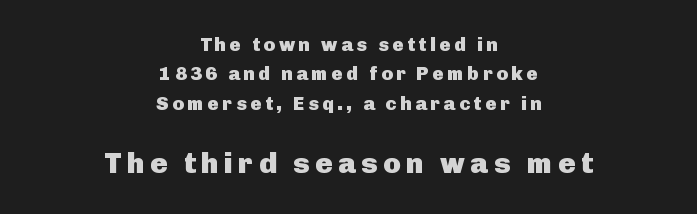
Q: Is the text bold? A: Yes.
Q: Is the text italic (slanted)? A: No, it is upright.
Q: Is the typeface a serif or a sans-serif typeface? A: Sans-serif.
Q: Is the text underlined? A: No.
Q: How is the paragraph aligned? A: Centered.
Q: Is the spacing between lines tight, normal or loose? A: Normal.
Q: Which block of text is set in a larger size, the first (top) or the second (bottom)? A: The second (bottom) one.
Q: Width (condensed, normal, or wide)? A: Normal.
Q: Stroke contrast? A: Low.
Q: x-height? A: Medium.
Q: Monospaced? A: No.
